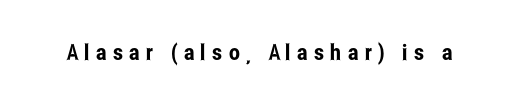
The image shows 22 px text type, upright; set unusually wide letter spacing (+0.28 em), not underlined.
